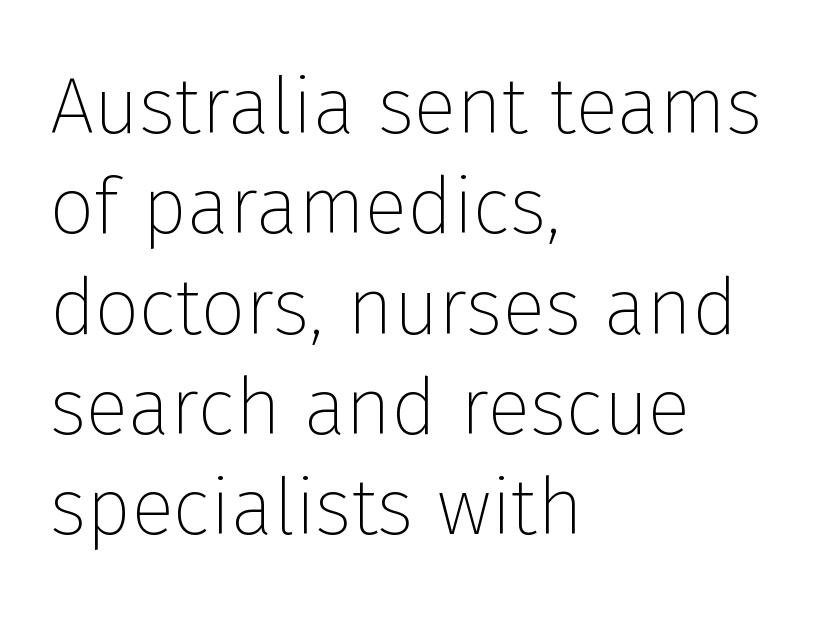
{"serif": "no", "italic": "no", "bold": "no", "weight": "thin", "width": "normal", "stroke_contrast": "low", "x_height": "medium", "monospaced": "no", "underline": "no", "align": "left", "line_spacing": "normal", "line_spacing_ratio": 1.27, "letter_spacing": "normal", "letter_spacing_em": 0.0, "glyph_px": 79}
